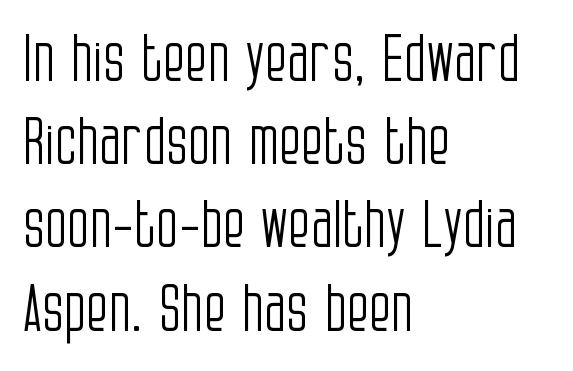
The image shows 65 px light, condensed sans-serif type, upright; set left-aligned, normal line spacing (1.28x), normal letter spacing, not underlined; low stroke contrast and a large x-height.
